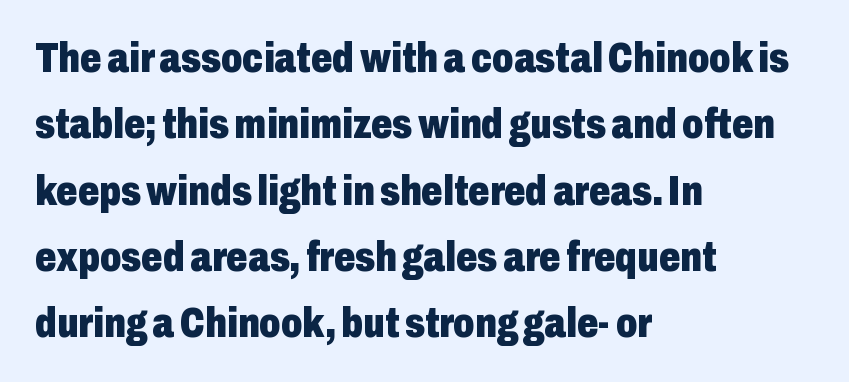
The gap between lines stays unmarked. The vertical gap from one line to the next is medium. The type sits square on the baseline with zero lean. Nope, no serifs anywhere on these letters. Spacing verdict: proportional, widths tailored to each character.
